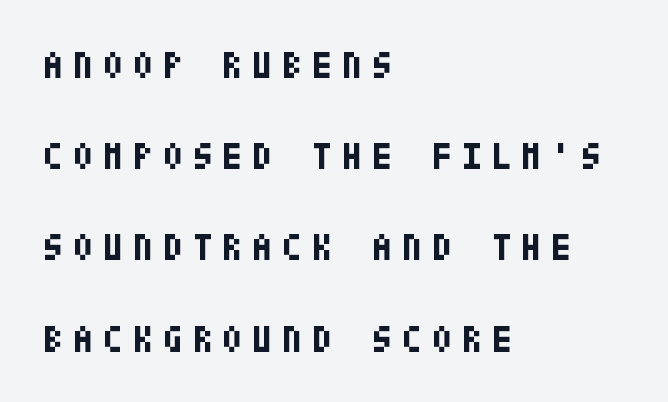
{"serif": "no", "italic": "no", "bold": "yes", "weight": "bold", "width": "condensed", "stroke_contrast": "low", "x_height": "large", "underline": "no", "align": "left", "line_spacing": "loose", "line_spacing_ratio": 2.4, "letter_spacing": "wide", "letter_spacing_em": 0.24, "glyph_px": 38}
